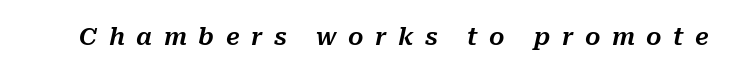
{"italic": "yes", "lean": "right", "slant_degrees": 10, "underline": "no", "letter_spacing": "wide", "letter_spacing_em": 0.48, "glyph_px": 24}
